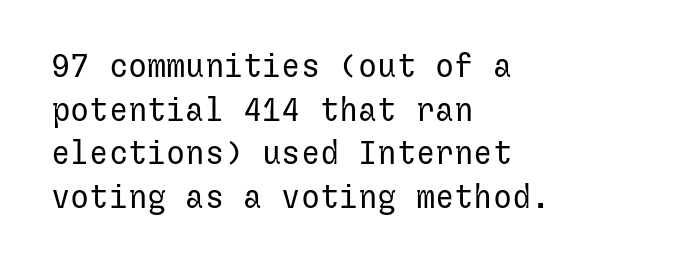
{"serif": "no", "italic": "no", "bold": "no", "weight": "regular", "width": "normal", "stroke_contrast": "low", "x_height": "medium", "underline": "no", "align": "left", "line_spacing": "normal", "line_spacing_ratio": 1.36, "letter_spacing": "normal", "letter_spacing_em": 0.0, "glyph_px": 32}
